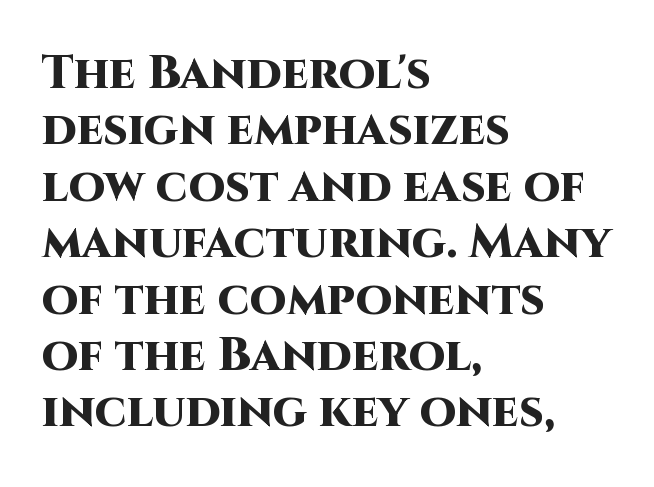
The characters display no serif detailing; their extremities are plain. The glyphs are unaccompanied by any horizontal stroke below them. The letters are bold, with thick, heavy strokes. The passage shown is typed in a proportional face where columns would drift.
